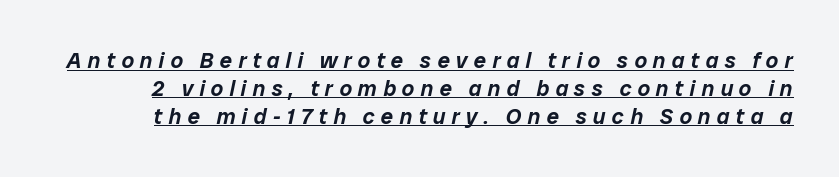
Whoever set this chose a conventional vertical rhythm. The typesetter has applied underlining to the passage shown. The face used here is rendered with a markedly widened letterfit. A typesetter would mark this as italic.
